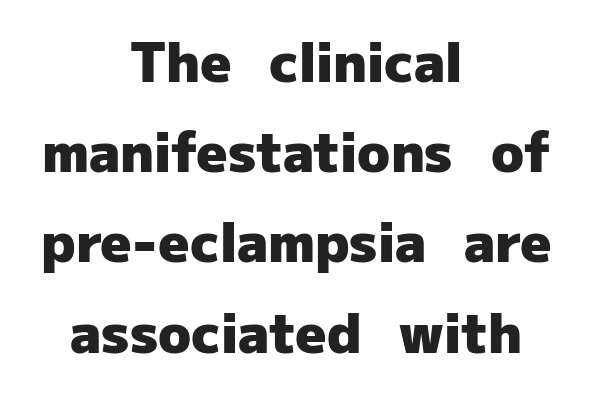
The image shows 54 px heavy sans-serif type, upright; set centered, normal line spacing (1.67x), normal letter spacing, not underlined; low stroke contrast and a medium x-height.
